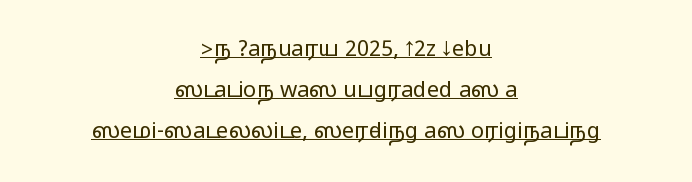
These lines were composed using upright roman letters. Has an underline been added? It has. The whitespace from short lines is split evenly between both sides. Standard letterfit; no display-style spreading of the glyphs.
